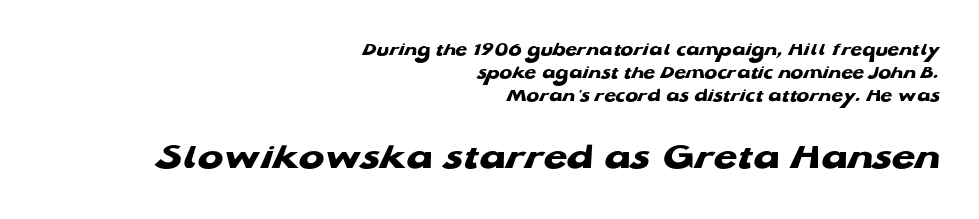
A typesetter would call this proportional, since set widths differ per character. Font category for this specimen: sans-serif. What weight is shown? A full bold with thick strokes. Each row of text sits above clean, open space.
